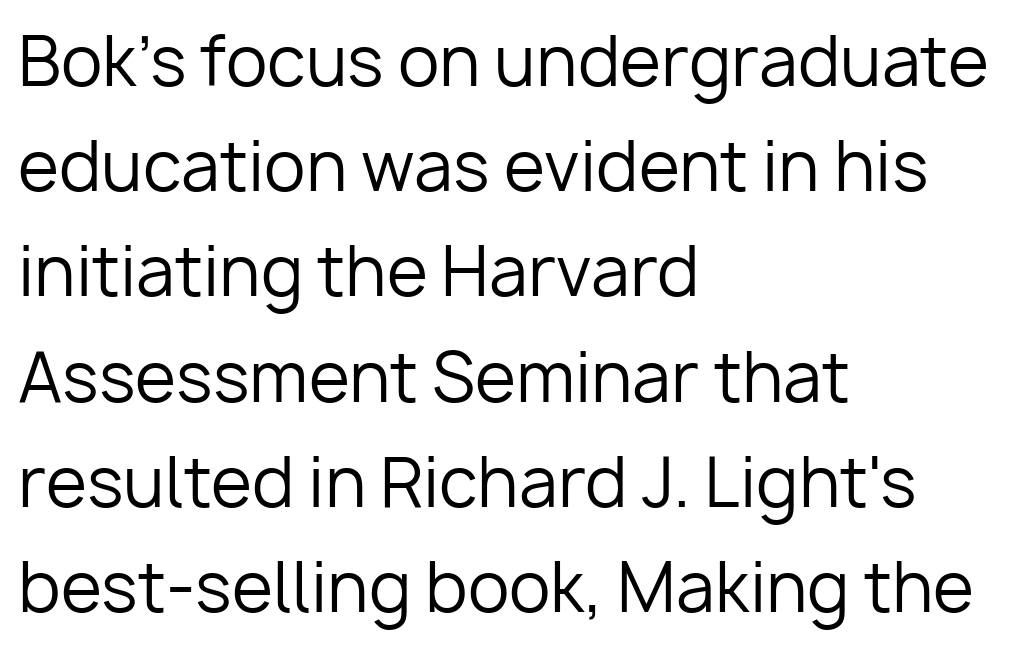
Q: Is the text bold? A: No.
Q: Is the text italic (slanted)? A: No, it is upright.
Q: Is the typeface a serif or a sans-serif typeface? A: Sans-serif.
Q: Is the text underlined? A: No.
Q: How is the paragraph aligned? A: Left-aligned.
Q: Is the spacing between letters normal or unusually wide? A: Normal.
Q: Is the spacing between lines tight, normal or loose? A: Normal.
Q: Width (condensed, normal, or wide)? A: Normal.
Q: Stroke contrast? A: Low.
Q: x-height? A: Medium.
Q: Monospaced? A: No.
